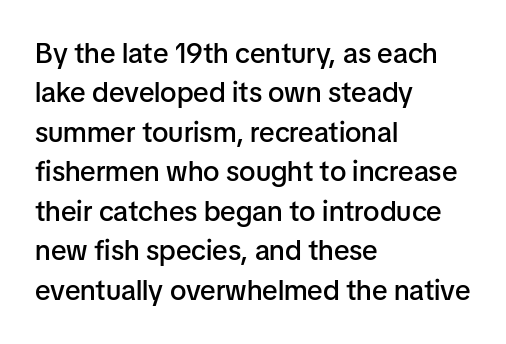
The image shows 28 px semibold sans-serif type, upright; set left-aligned, normal line spacing (1.41x), normal letter spacing, not underlined; low stroke contrast and a medium x-height.
